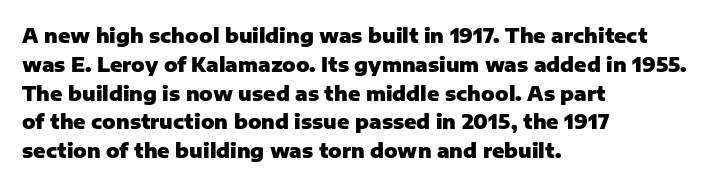
Line starts are locked; line ends wander. Bold? Absolutely — the strokes are thick and heavy. Nobody touched the tracking dial on this one. Bare-footed words on every line. These lines sit exactly where default settings would place them.
